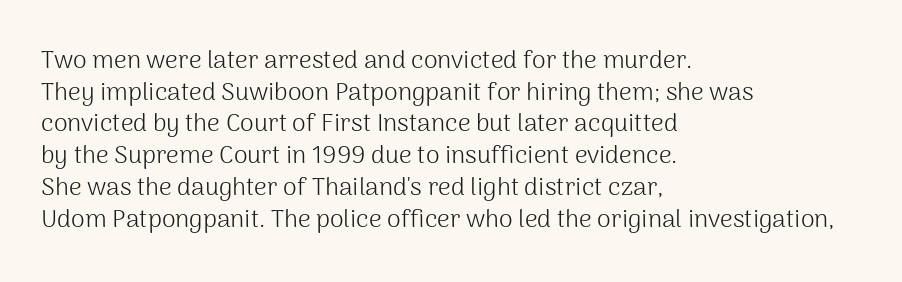
Q: Is the text bold? A: No.
Q: Is the text italic (slanted)? A: No, it is upright.
Q: Is the text underlined? A: No.
Q: How is the paragraph aligned? A: Left-aligned.
Q: Is the spacing between letters normal or unusually wide? A: Normal.
Q: Is the spacing between lines tight, normal or loose? A: Normal.
